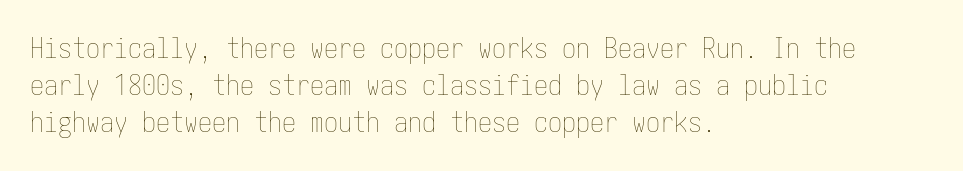
Q: Is the text bold? A: No.
Q: Is the text italic (slanted)? A: No, it is upright.
Q: Is the text underlined? A: No.
Q: How is the paragraph aligned? A: Left-aligned.
Q: Is the spacing between letters normal or unusually wide? A: Normal.
Q: Is the spacing between lines tight, normal or loose? A: Normal.
Q: Width (condensed, normal, or wide)? A: Condensed.
Q: Stroke contrast? A: Low.
Q: x-height? A: Medium.
